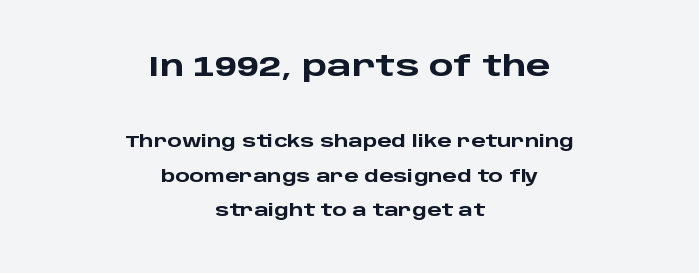
The image shows 29 px heavy, wide sans-serif type, upright; set centered, loose line spacing (2.01x), normal letter spacing, not underlined; the first (top) block is 1.71x larger; low stroke contrast and a large x-height.
